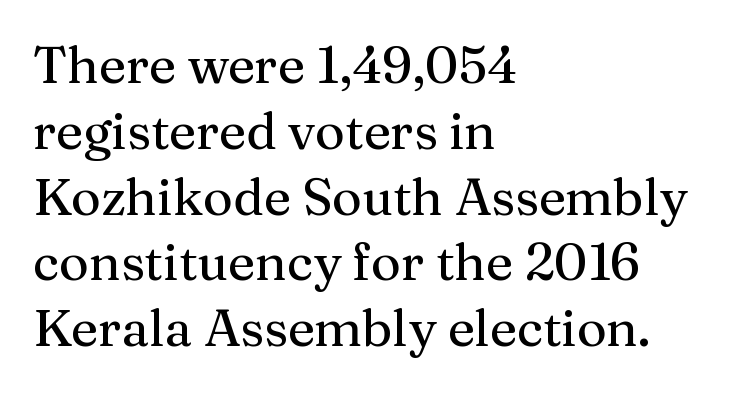
{"serif": "yes", "italic": "no", "width": "normal", "stroke_contrast": "medium", "x_height": "medium", "monospaced": "no", "underline": "no", "align": "left", "line_spacing": "normal", "line_spacing_ratio": 1.29, "letter_spacing": "normal", "letter_spacing_em": 0.0, "glyph_px": 51}
